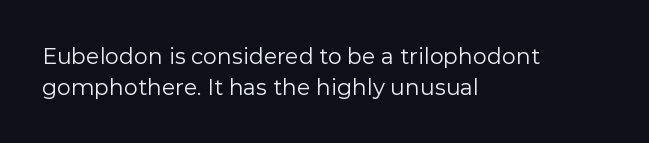
The image shows 22 px text type, upright; set left-aligned, normal line spacing (1.39x), normal letter spacing, not underlined.
